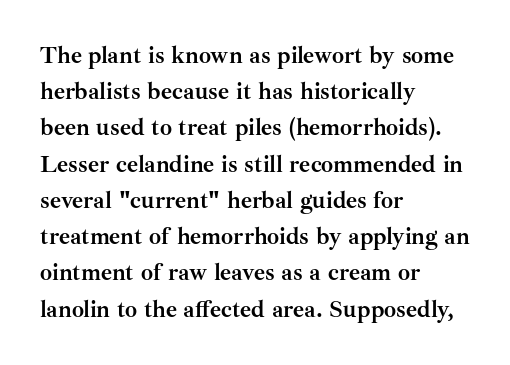
Q: Is the text bold? A: Yes.
Q: Is the text italic (slanted)? A: No, it is upright.
Q: Is the text underlined? A: No.
Q: How is the paragraph aligned? A: Left-aligned.
Q: Is the spacing between letters normal or unusually wide? A: Normal.
Q: Is the spacing between lines tight, normal or loose? A: Normal.
